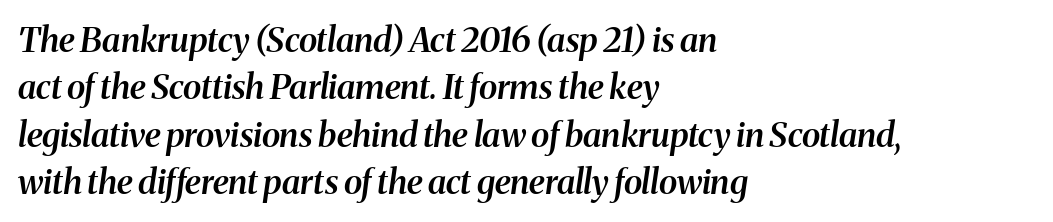
Q: Is the text bold? A: Semi-bold.
Q: Is the text italic (slanted)? A: Yes, it leans right by about 8 degrees.
Q: Is the typeface a serif or a sans-serif typeface? A: Serif.
Q: Is the text underlined? A: No.
Q: How is the paragraph aligned? A: Left-aligned.
Q: Is the spacing between letters normal or unusually wide? A: Normal.
Q: Is the spacing between lines tight, normal or loose? A: Normal.
Q: Width (condensed, normal, or wide)? A: Normal.
Q: Stroke contrast? A: Medium.
Q: x-height? A: Medium.
Q: Monospaced? A: No.
